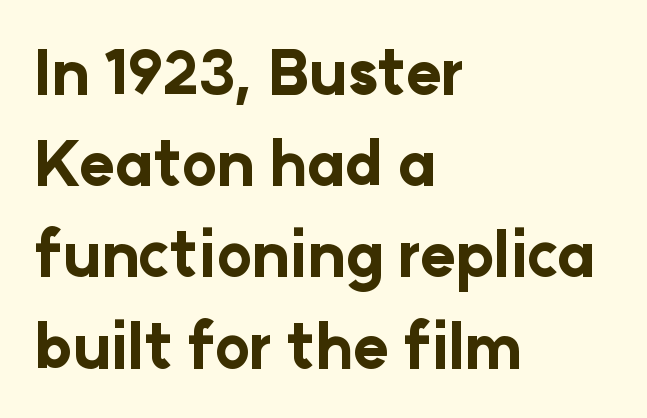
The image shows 60 px bold sans-serif type, upright; set left-aligned, normal line spacing (1.52x), normal letter spacing, not underlined; low stroke contrast and a medium x-height.
